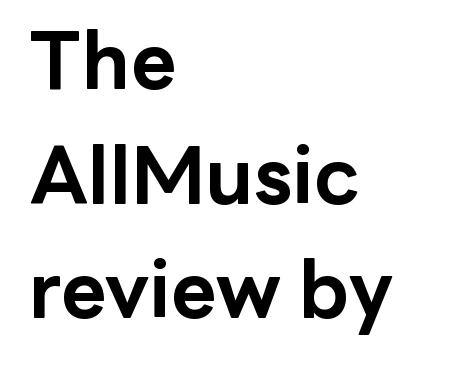
The image shows 79 px bold sans-serif type, upright; set left-aligned, normal line spacing (1.45x), normal letter spacing, not underlined; low stroke contrast and a medium x-height.
